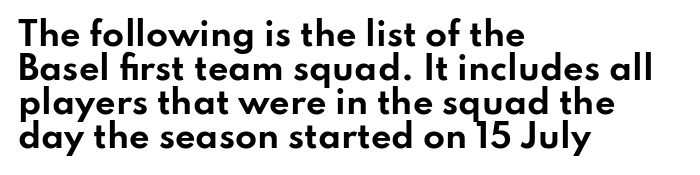
Q: Is the text bold? A: Yes.
Q: Is the text italic (slanted)? A: No, it is upright.
Q: Is the typeface a serif or a sans-serif typeface? A: Sans-serif.
Q: Is the text underlined? A: No.
Q: How is the paragraph aligned? A: Left-aligned.
Q: Is the spacing between letters normal or unusually wide? A: Normal.
Q: Is the spacing between lines tight, normal or loose? A: Tight.
Q: Width (condensed, normal, or wide)? A: Wide.
Q: Stroke contrast? A: Low.
Q: x-height? A: Small.
Q: Monospaced? A: No.
